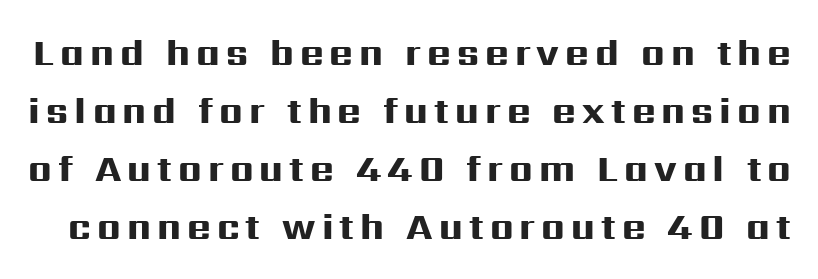
The image shows 36 px heavy, wide sans-serif type, upright; set normal line spacing (1.61x), not underlined; high stroke contrast and a medium x-height.
